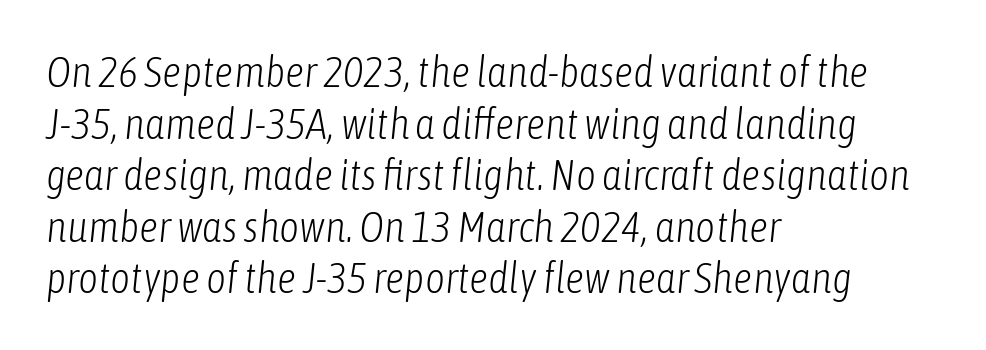
The typography opts for an oblique posture over an upright one. This sample uses plain, unmodified letter spacing. No word sits above an underline. The passage shown is not bold in any degree.
